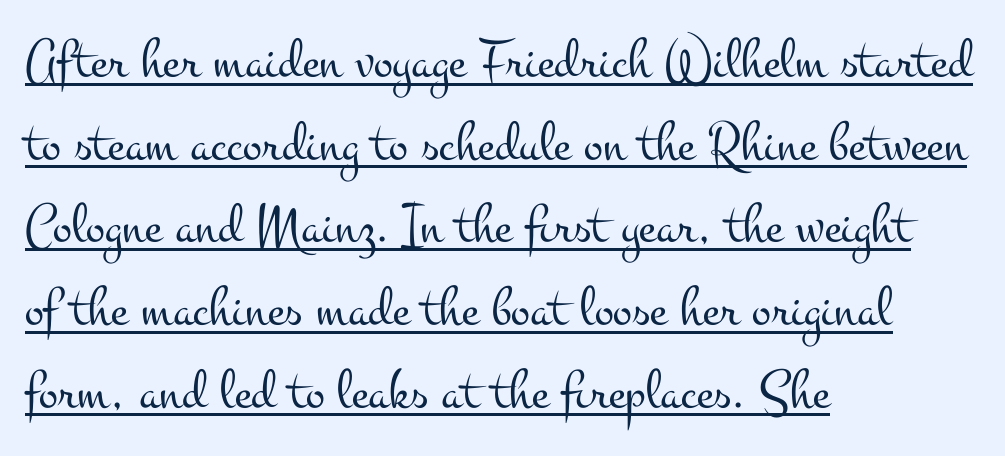
Q: Is the text bold? A: No.
Q: Is the text italic (slanted)? A: Yes.
Q: Is the text underlined? A: Yes.
Q: How is the paragraph aligned? A: Left-aligned.
Q: Is the spacing between letters normal or unusually wide? A: Normal.
Q: Is the spacing between lines tight, normal or loose? A: Normal.
Q: Width (condensed, normal, or wide)? A: Wide.
Q: Stroke contrast? A: Medium.
Q: x-height? A: Small.
Q: Monospaced? A: No.
